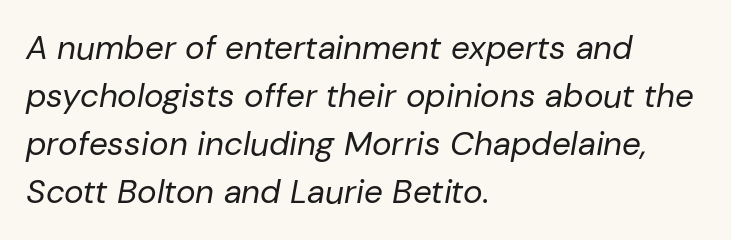
Here the designer chose a conventional face with non-uniform glyph widths. It's the slanting kind of type. No word sits above an underline. The rows are spaced the way most documents space them. Horizontally, the lines are justified to the leading edge only.
